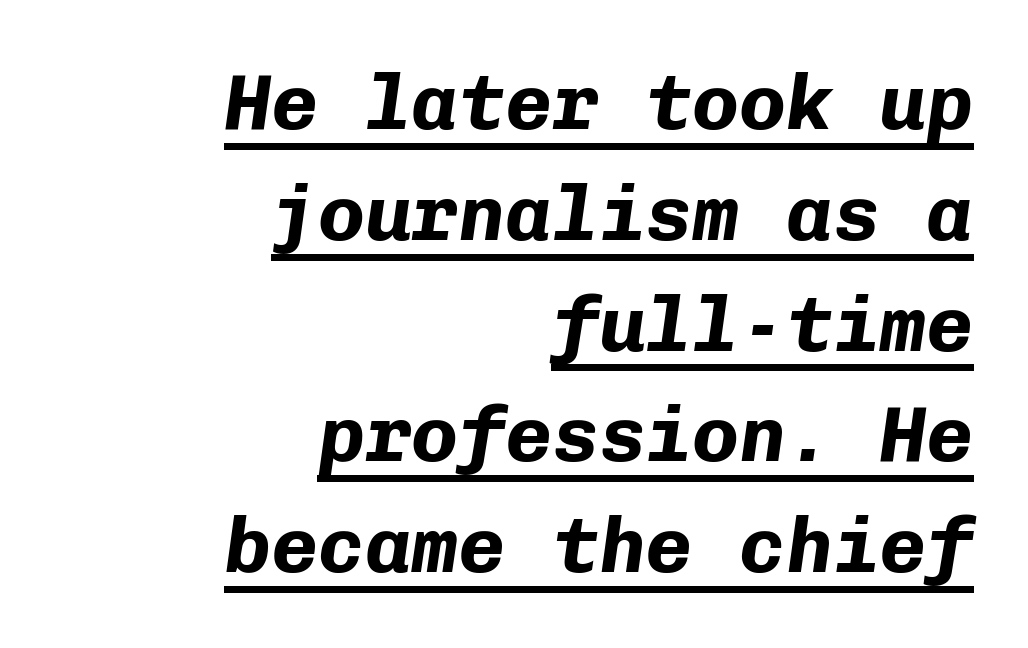
{"italic": "yes", "lean": "right", "slant_degrees": 8, "bold": "yes", "weight": "bold", "width": "normal", "stroke_contrast": "low", "x_height": "medium", "monospaced": "yes", "underline": "yes", "align": "right", "line_spacing": "normal", "line_spacing_ratio": 1.42, "letter_spacing": "normal", "letter_spacing_em": 0.0, "glyph_px": 78}
